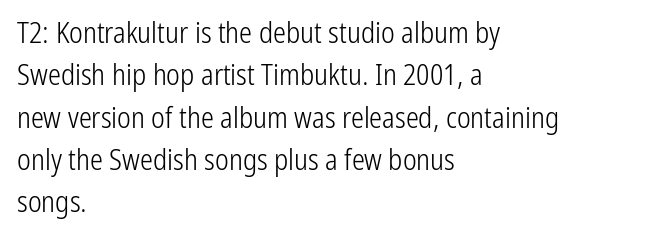
The image shows 29 px light, condensed sans-serif type, upright; set left-aligned, normal line spacing (1.46x), normal letter spacing, not underlined; low stroke contrast and a medium x-height.
